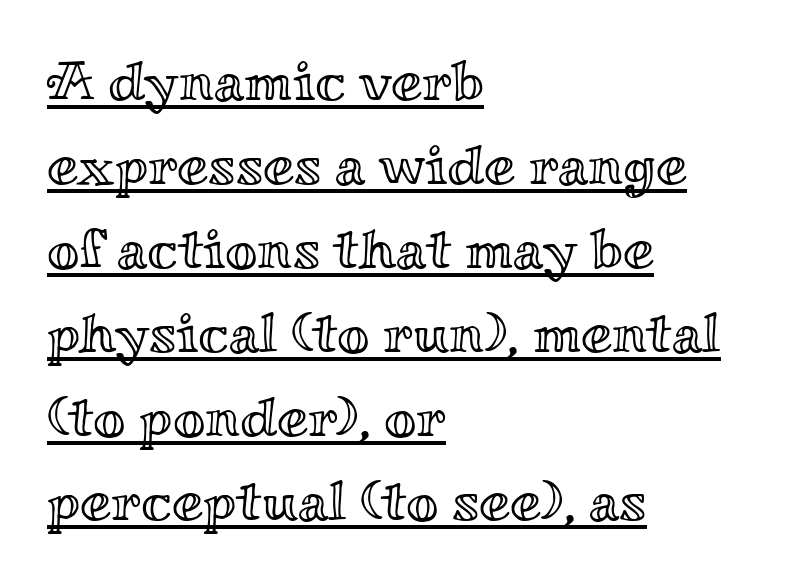
{"italic": "no", "width": "wide", "x_height": "small", "monospaced": "no", "underline": "yes", "align": "left", "line_spacing": "normal", "line_spacing_ratio": 1.5, "letter_spacing": "normal", "letter_spacing_em": 0.0, "glyph_px": 56}
